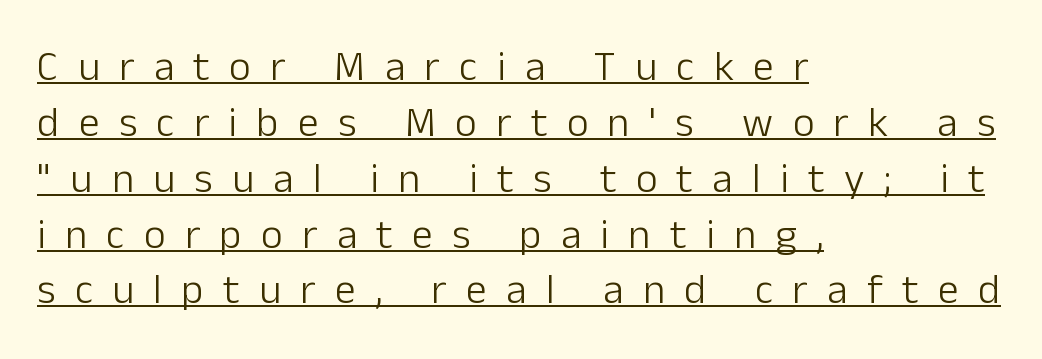
Notice how the stems are strictly vertical — no italics here. The designer went with a sans here, leaving each stem footless. The rows are spaced the way most documents space them. Proportional: the letters do not fall into vertical columns.
